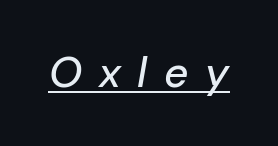
This rendering widens character spacing well past its baseline value. The specimen reads as italic at a glance. The string is rendered with underlining switched on. You could not count columns in this text — the font is proportionally spaced.
